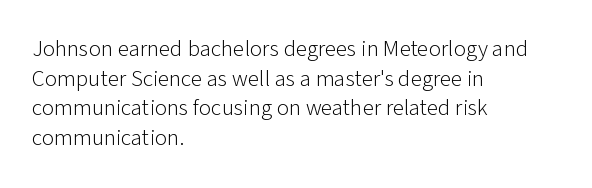
The image shows 23 px text type, upright; set left-aligned, normal line spacing (1.29x), normal letter spacing, not underlined.
